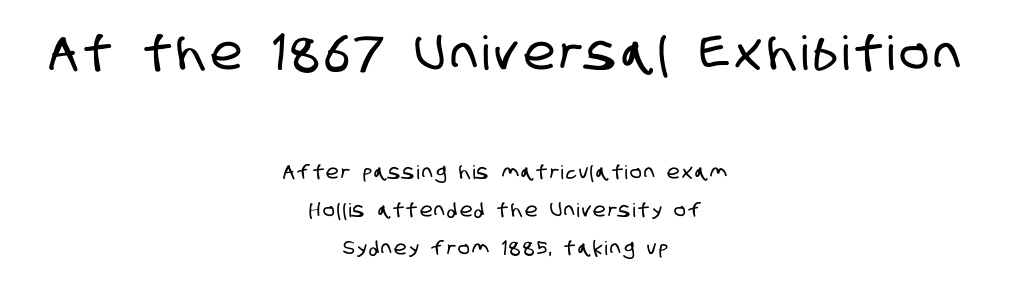
The strip under each line holds only bare page. Is this a sans? Yes — the strokes have no serifs. You could not count columns in this text — the font is proportionally spaced. Visually the block forms a symmetrical silhouette, jagged on both flanks. The composition opens big and finishes small.
